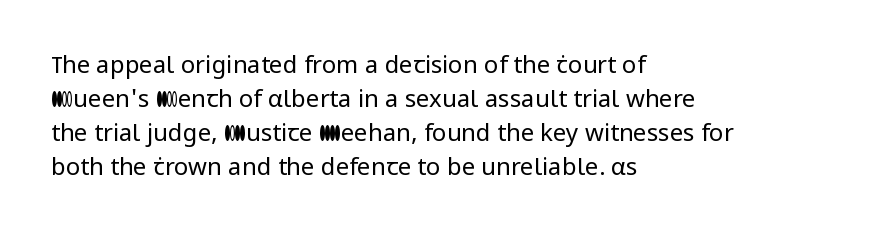
Q: Is the text bold? A: No.
Q: Is the text italic (slanted)? A: No, it is upright.
Q: Is the text underlined? A: No.
Q: How is the paragraph aligned? A: Left-aligned.
Q: Is the spacing between letters normal or unusually wide? A: Normal.
Q: Is the spacing between lines tight, normal or loose? A: Normal.
